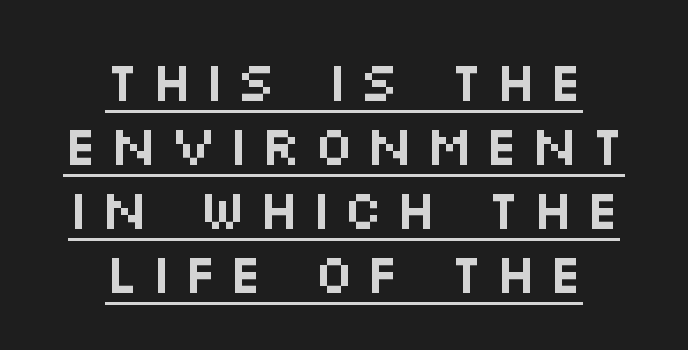
The image shows 56 px wide sans-serif type, upright; set centered, tight line spacing (1.14x), underlined; medium stroke contrast and a large x-height.
